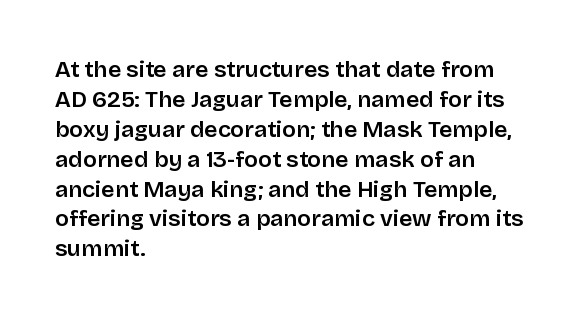
Q: Is the text bold? A: Semi-bold.
Q: Is the text italic (slanted)? A: No, it is upright.
Q: Is the text underlined? A: No.
Q: How is the paragraph aligned? A: Left-aligned.
Q: Is the spacing between letters normal or unusually wide? A: Normal.
Q: Is the spacing between lines tight, normal or loose? A: Normal.
